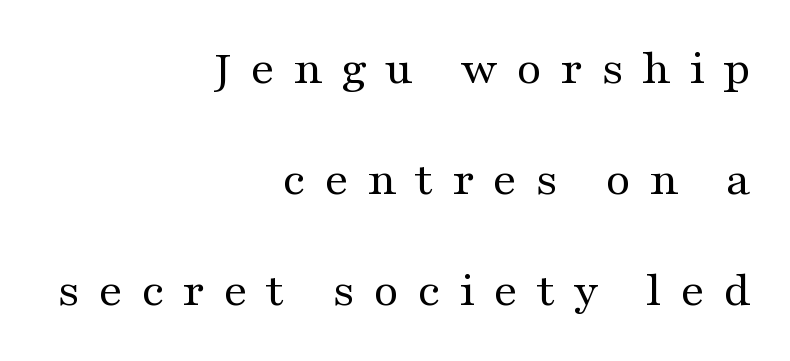
The image shows 49 px regular-weight, wide serif type, upright; set right-aligned, loose line spacing (2.27x), unusually wide letter spacing (+0.37 em), not underlined; medium stroke contrast and a medium x-height.
